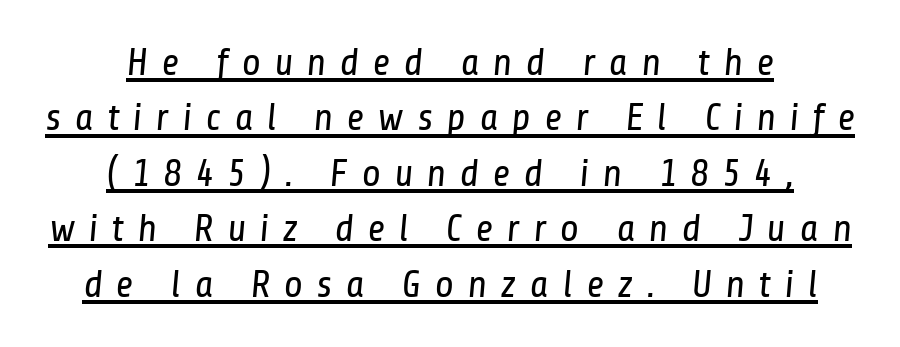
Q: Is the text bold? A: No.
Q: Is the typeface a serif or a sans-serif typeface? A: Sans-serif.
Q: Is the text underlined? A: Yes.
Q: How is the paragraph aligned? A: Centered.
Q: Is the spacing between letters normal or unusually wide? A: Unusually wide.
Q: Is the spacing between lines tight, normal or loose? A: Normal.
Q: Width (condensed, normal, or wide)? A: Condensed.
Q: Stroke contrast? A: Low.
Q: x-height? A: Medium.
Q: Monospaced? A: No.
